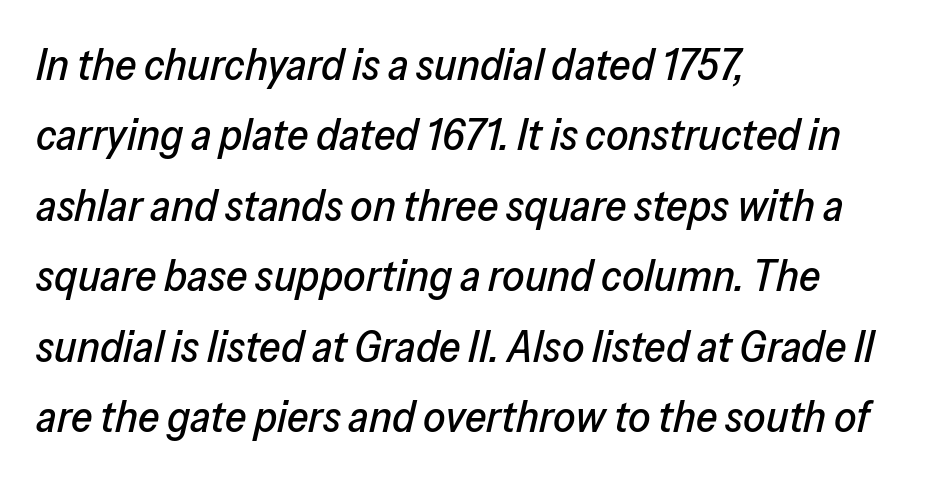
{"italic": "yes", "lean": "right", "slant_degrees": 13, "width": "normal", "stroke_contrast": "low", "x_height": "medium", "monospaced": "no", "underline": "no", "align": "left", "line_spacing": "normal", "line_spacing_ratio": 1.6, "letter_spacing": "normal", "letter_spacing_em": 0.0, "glyph_px": 44}
